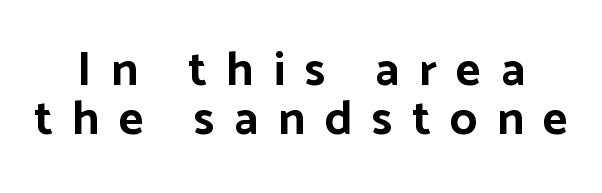
Descenders are the only things crossing below the line. A sans-serif font was chosen for this passage. The font's upright variant was chosen for this text. Line spacing here is tight. Is the block centered? Yes — each line is placed symmetrically about the middle. Typographic density is high because the face is bold.
